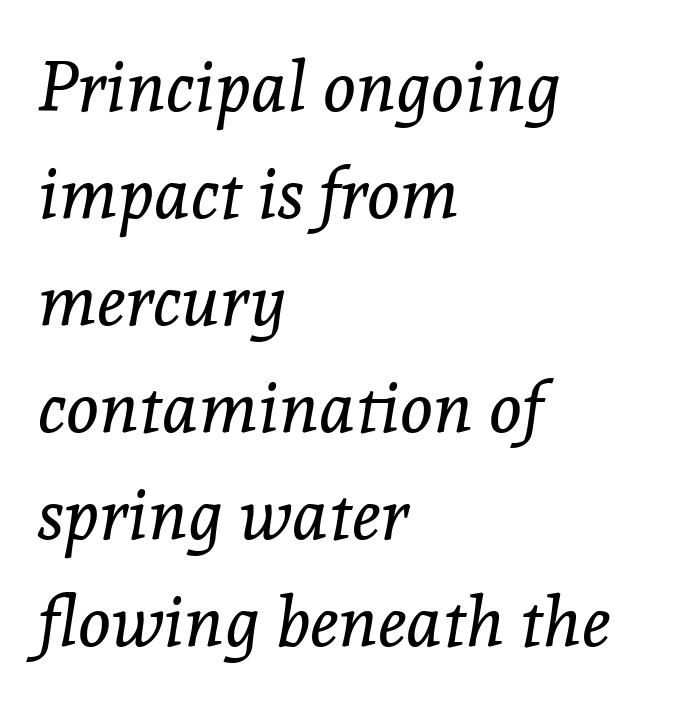
Tracking value appears to be zero — textbook default spacing. The gap between lines stays unmarked. The paragraph has a hard left edge and a soft right edge. Tall strokes in this sample are angled rather than plumb. What kind of face is this? One with serifs.
